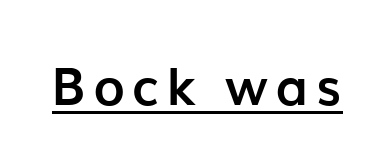
The letters stand straight up with perfectly vertical stems. A rule runs beneath these lines of type. The passage shown is emphatically bold. The letters advance in unequal steps, a hallmark of proportional type.
